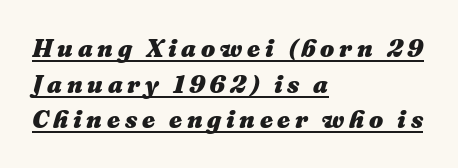
This sample keeps an unexceptional amount of space between lines. The rendering uses a bold face; every stroke is thick and dark. There's an unmistakable incline to the writing here. Reading down the block, your eye returns to a fixed left position each line. Beneath each row of characters lies a ruled line.
